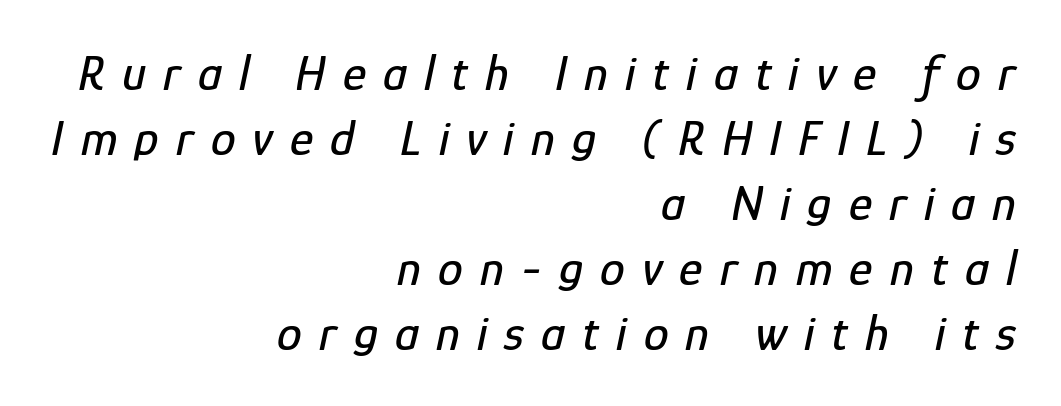
Q: Is the text italic (slanted)? A: Yes, it leans right by about 12 degrees.
Q: Is the text underlined? A: No.
Q: How is the paragraph aligned? A: Right-aligned.
Q: Is the spacing between letters normal or unusually wide? A: Unusually wide.
Q: Is the spacing between lines tight, normal or loose? A: Normal.
Q: Width (condensed, normal, or wide)? A: Condensed.
Q: Stroke contrast? A: Low.
Q: x-height? A: Medium.
Q: Monospaced? A: No.
